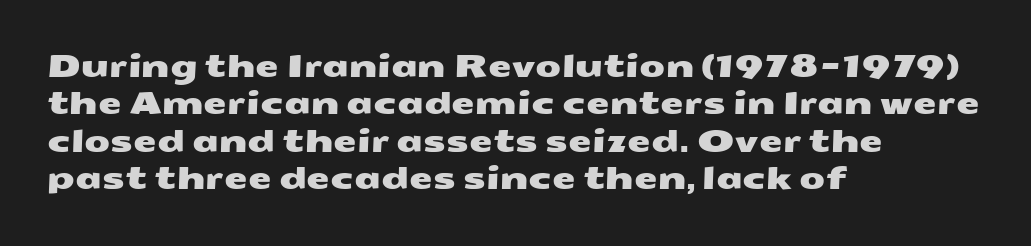
Q: Is the typeface a serif or a sans-serif typeface? A: Sans-serif.
Q: Is the text underlined? A: No.
Q: How is the paragraph aligned? A: Left-aligned.
Q: Is the spacing between letters normal or unusually wide? A: Normal.
Q: Is the spacing between lines tight, normal or loose? A: Normal.
Q: Width (condensed, normal, or wide)? A: Wide.
Q: Stroke contrast? A: Medium.
Q: x-height? A: Medium.
Q: Monospaced? A: No.
